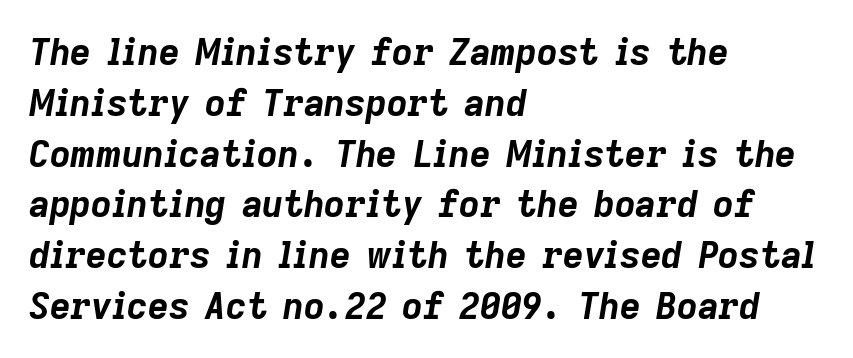
{"italic": "yes", "lean": "right", "slant_degrees": 9, "bold": "yes", "weight": "bold", "width": "normal", "stroke_contrast": "low", "x_height": "medium", "monospaced": "no", "underline": "no", "align": "left", "line_spacing": "normal", "line_spacing_ratio": 1.41, "letter_spacing": "normal", "letter_spacing_em": 0.0, "glyph_px": 36}
